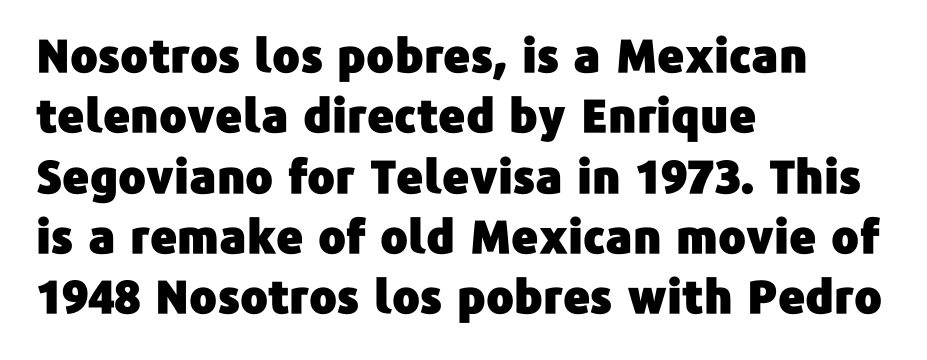
Q: Is the text italic (slanted)? A: No, it is upright.
Q: Is the typeface a serif or a sans-serif typeface? A: Sans-serif.
Q: Is the text underlined? A: No.
Q: How is the paragraph aligned? A: Left-aligned.
Q: Is the spacing between letters normal or unusually wide? A: Normal.
Q: Is the spacing between lines tight, normal or loose? A: Normal.
Q: Width (condensed, normal, or wide)? A: Normal.
Q: Stroke contrast? A: Low.
Q: x-height? A: Medium.
Q: Monospaced? A: No.
